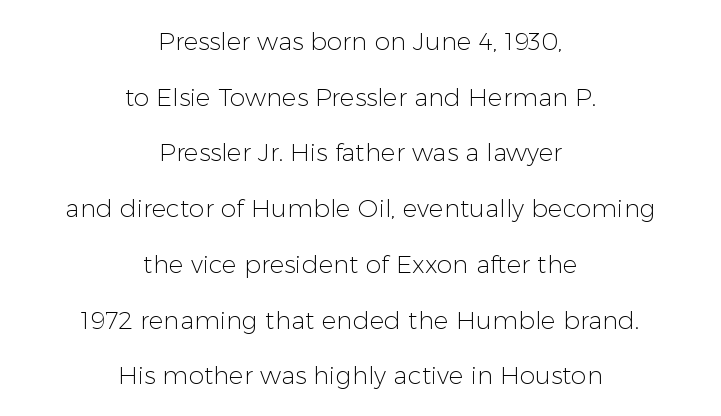
Q: Is the text bold? A: No.
Q: Is the text italic (slanted)? A: No, it is upright.
Q: Is the text underlined? A: No.
Q: How is the paragraph aligned? A: Centered.
Q: Is the spacing between letters normal or unusually wide? A: Normal.
Q: Is the spacing between lines tight, normal or loose? A: Loose.
